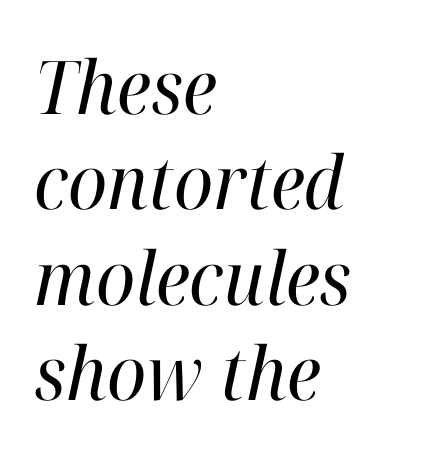
Students, observe: this is what conventionally led text looks like. Check the space under the baseline: it is left empty. This sample has the flowing, uneven cadence of proportional lettering. Caption: multi-line text, flush left, ragged right.
